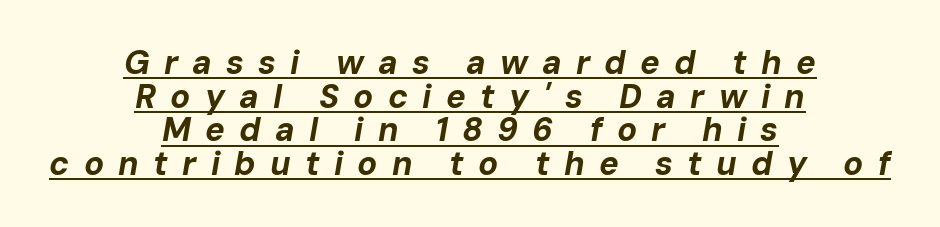
Q: Is the text bold? A: Yes.
Q: Is the text italic (slanted)? A: Yes, it leans right by about 10 degrees.
Q: Is the text underlined? A: Yes.
Q: How is the paragraph aligned? A: Centered.
Q: Is the spacing between letters normal or unusually wide? A: Unusually wide.
Q: Is the spacing between lines tight, normal or loose? A: Tight.
Q: Width (condensed, normal, or wide)? A: Normal.
Q: Stroke contrast? A: Low.
Q: x-height? A: Medium.
Q: Monospaced? A: No.
